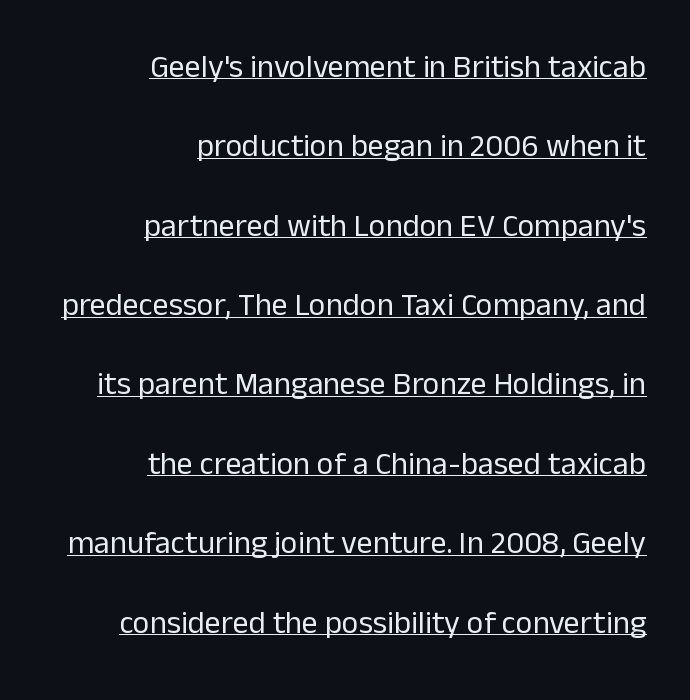
The image shows 32 px regular-weight sans-serif type, upright; set right-aligned, loose line spacing (2.48x), normal letter spacing, underlined; low stroke contrast and a medium x-height.
